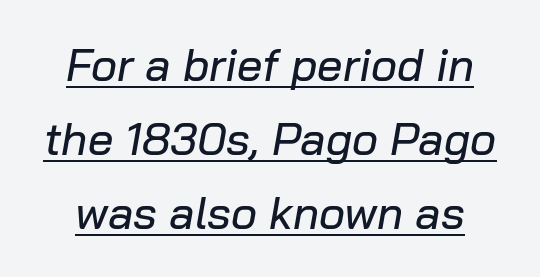
In terms of leading, this rendering sits right in the middle. Proportional: the letters do not fall into vertical columns. Looks like someone drew a line under every word here. Tracking here is standard; glyphs follow each other at the usual distance.
